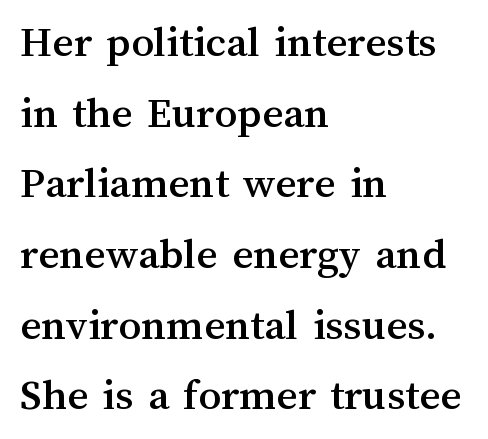
{"italic": "no", "width": "normal", "stroke_contrast": "medium", "x_height": "medium", "monospaced": "no", "underline": "no", "align": "left", "line_spacing": "normal", "line_spacing_ratio": 1.57, "letter_spacing": "normal", "letter_spacing_em": 0.0, "glyph_px": 45}
